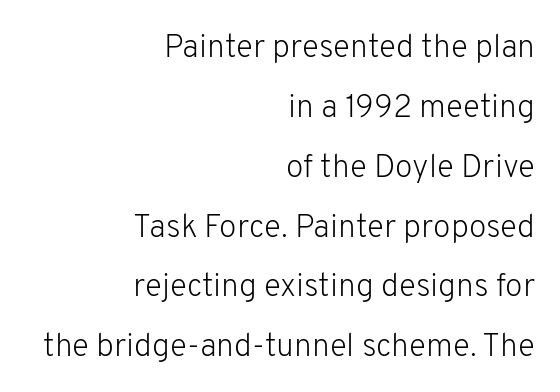
Q: Is the text bold? A: No.
Q: Is the text italic (slanted)? A: No, it is upright.
Q: Is the typeface a serif or a sans-serif typeface? A: Sans-serif.
Q: Is the text underlined? A: No.
Q: How is the paragraph aligned? A: Right-aligned.
Q: Is the spacing between letters normal or unusually wide? A: Normal.
Q: Width (condensed, normal, or wide)? A: Normal.
Q: Stroke contrast? A: Low.
Q: x-height? A: Medium.
Q: Monospaced? A: No.
